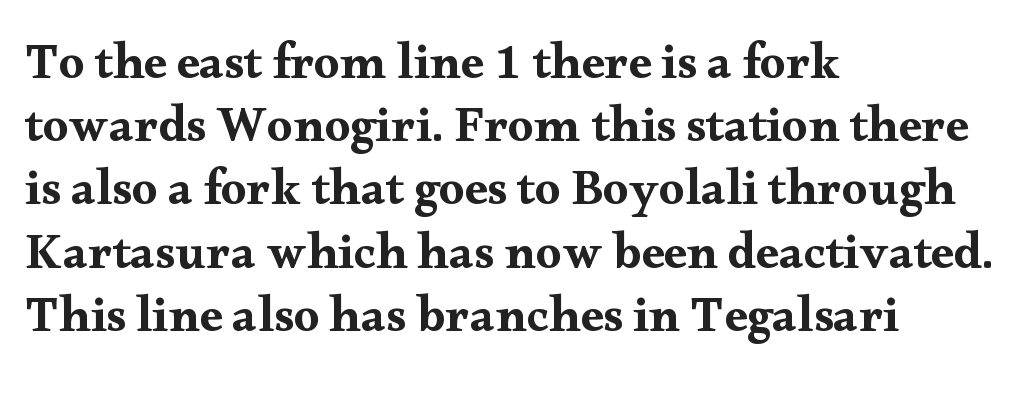
The image shows 51 px wide serif type, upright; set left-aligned, line spacing 1.24x, normal letter spacing, not underlined; medium stroke contrast and a small x-height.
